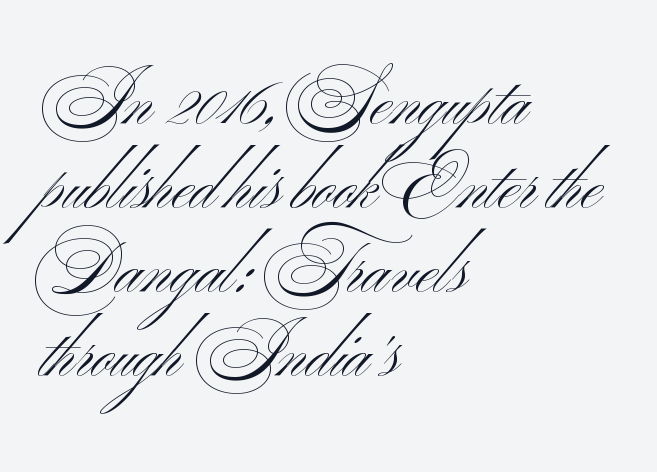
Q: Is the text bold? A: No.
Q: Is the typeface a serif or a sans-serif typeface? A: Sans-serif.
Q: Is the text underlined? A: No.
Q: How is the paragraph aligned? A: Left-aligned.
Q: Is the spacing between letters normal or unusually wide? A: Normal.
Q: Width (condensed, normal, or wide)? A: Wide.
Q: Stroke contrast? A: Medium.
Q: x-height? A: Small.
Q: Monospaced? A: No.
